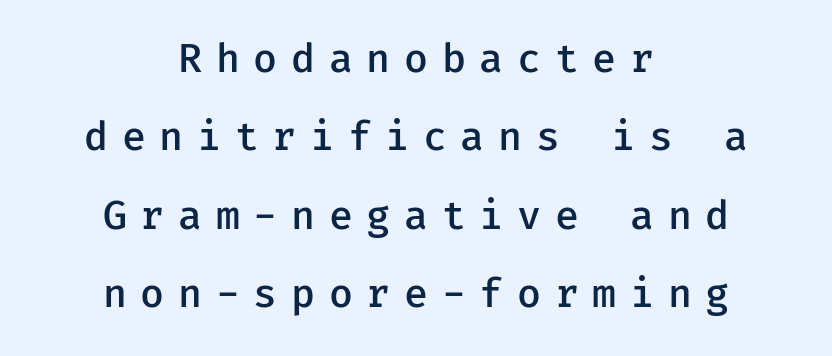
Underlining? Definitely not there. If you folded the block vertically in half, each line would mirror itself in length. Is there much room between lines? Yes — plenty of vertical air separates them. The rendering shows plain stroke endings on the letterforms — a sans-serif design. Set as a demibold, roughly 600 on the weight scale.
